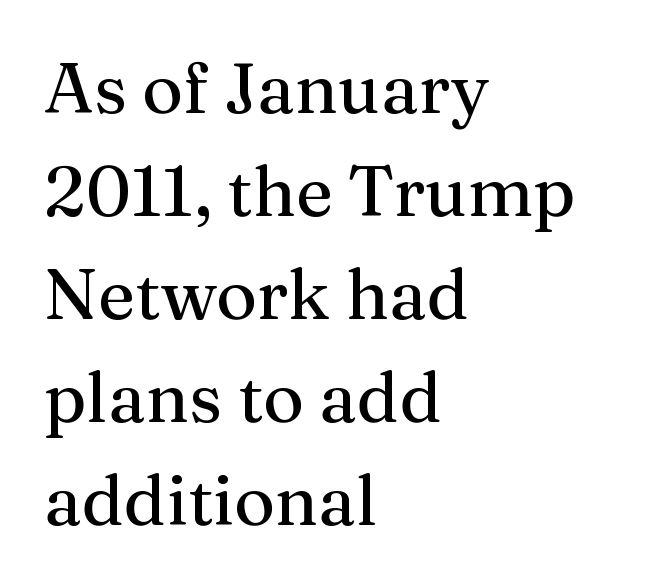
The passage shown is typed in a proportional face where columns would drift. Glance below the letters and you will spot only blank space. Characters remain perfectly vertical along every line. There is no visible air inserted between adjacent glyphs.
